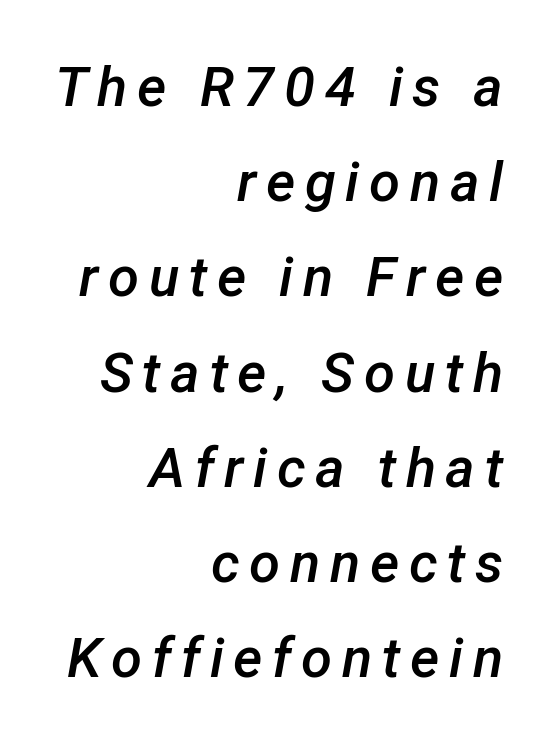
Q: Is the text bold? A: Semi-bold.
Q: Is the text italic (slanted)? A: Yes, it leans right by about 12 degrees.
Q: Is the text underlined? A: No.
Q: How is the paragraph aligned? A: Right-aligned.
Q: Is the spacing between lines tight, normal or loose? A: Normal.
Q: Width (condensed, normal, or wide)? A: Normal.
Q: Stroke contrast? A: Low.
Q: x-height? A: Medium.
Q: Monospaced? A: No.
